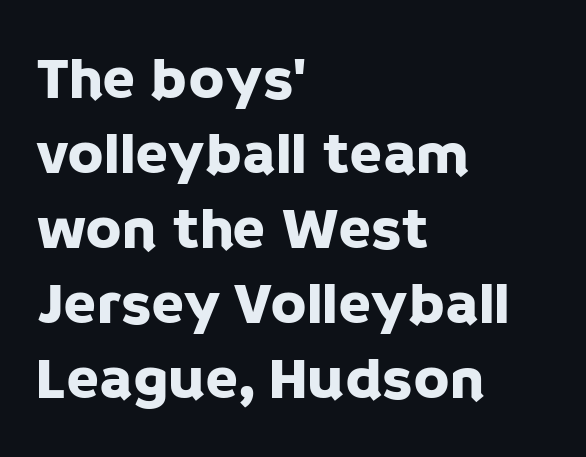
Q: Is the text italic (slanted)? A: No, it is upright.
Q: Is the typeface a serif or a sans-serif typeface? A: Sans-serif.
Q: Is the text underlined? A: No.
Q: How is the paragraph aligned? A: Left-aligned.
Q: Is the spacing between letters normal or unusually wide? A: Normal.
Q: Is the spacing between lines tight, normal or loose? A: Normal.
Q: Width (condensed, normal, or wide)? A: Normal.
Q: Stroke contrast? A: Low.
Q: x-height? A: Large.
Q: Monospaced? A: No.
